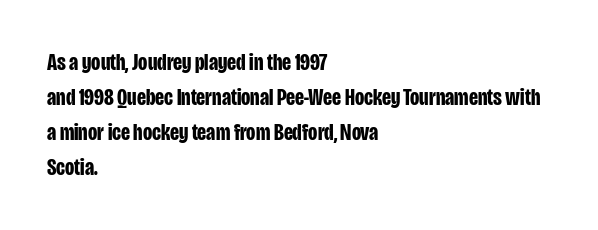
A classic flush-left, rag-right setting is used for this passage. The strokes are fattened all the way to bold. Plain, unruled lines of type. Tracking value appears to be zero — textbook default spacing.
